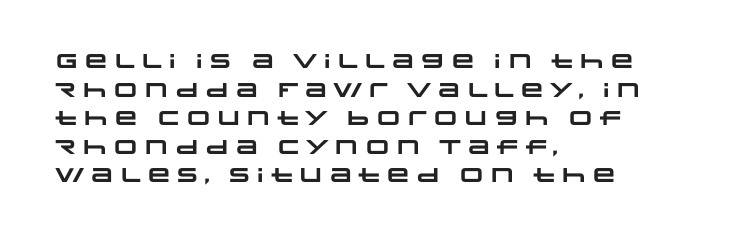
{"bold": "yes", "underline": "no", "align": "left", "line_spacing": "normal", "line_spacing_ratio": 1.43, "letter_spacing": "normal", "letter_spacing_em": 0.0, "glyph_px": 20}
